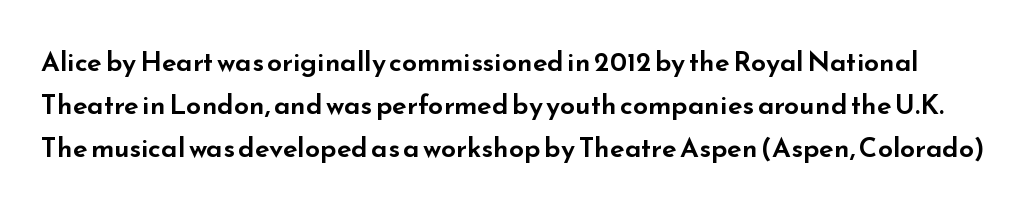
Q: Is the text italic (slanted)? A: No, it is upright.
Q: Is the text underlined? A: No.
Q: Is the spacing between letters normal or unusually wide? A: Normal.
Q: Is the spacing between lines tight, normal or loose? A: Normal.
